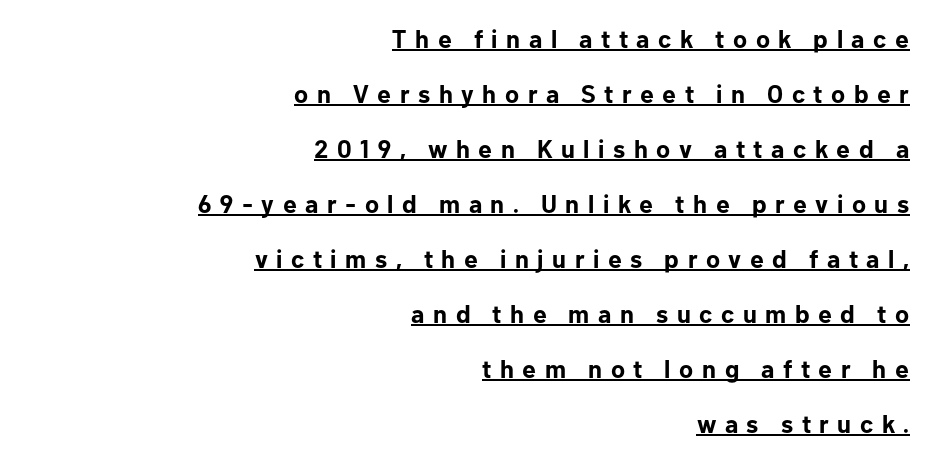
In designer terms, the underline attribute is active on this setting. The axis of the letterforms is exactly vertical. These lines are set flush right with a ragged left edge. The typesetting leans heavy: a genuine bold. One glance says open: line gaps are wider than usual. Loose tracking; the words dissolve into strings of separated letters.
